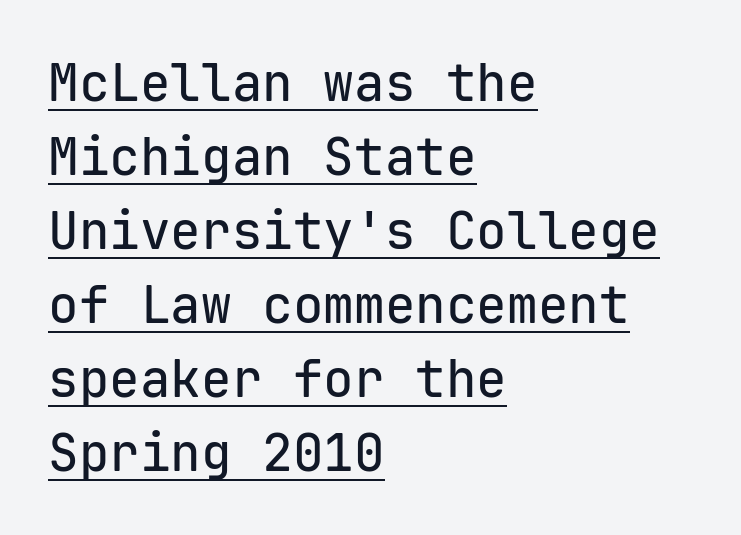
The image shows 51 px sans-serif type, upright, monospaced; set left-aligned, normal line spacing (1.45x), normal letter spacing, underlined; low stroke contrast and a medium x-height.
